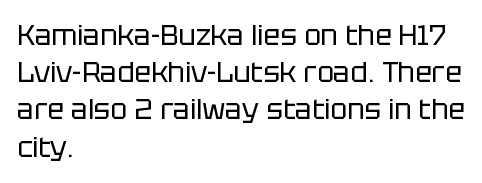
{"serif": "no", "italic": "no", "bold": "no", "weight": "regular", "width": "normal", "stroke_contrast": "low", "x_height": "large", "monospaced": "no", "underline": "no", "align": "left", "line_spacing": "normal", "line_spacing_ratio": 1.33, "letter_spacing": "normal", "letter_spacing_em": 0.0, "glyph_px": 28}
